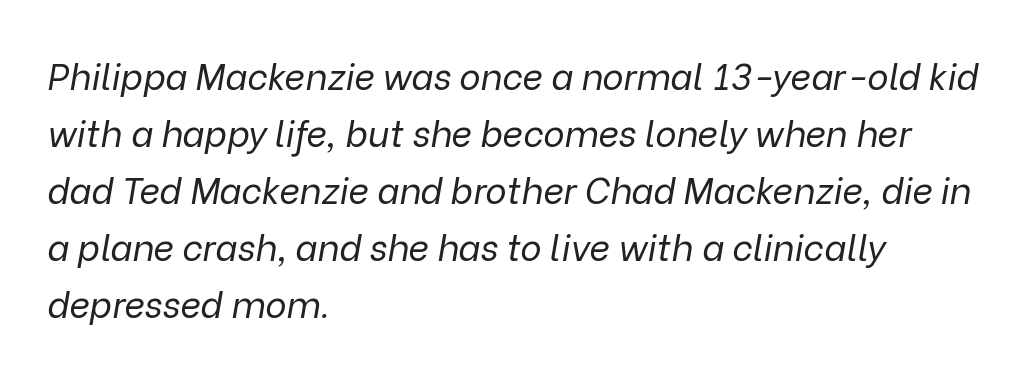
{"italic": "yes", "lean": "right", "slant_degrees": 9, "bold": "no", "weight": "regular", "width": "normal", "stroke_contrast": "low", "x_height": "medium", "monospaced": "no", "underline": "no", "align": "left", "line_spacing": "normal", "line_spacing_ratio": 1.58, "letter_spacing": "normal", "letter_spacing_em": 0.0, "glyph_px": 36}
